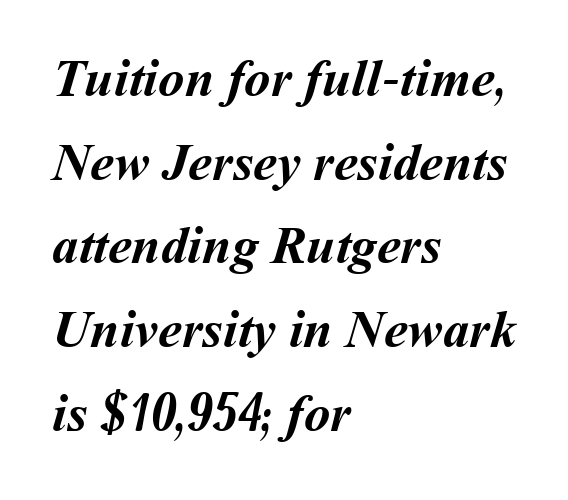
The image shows 53 px semibold type; set left-aligned, normal line spacing (1.58x), normal letter spacing, not underlined; medium stroke contrast and a medium x-height.
